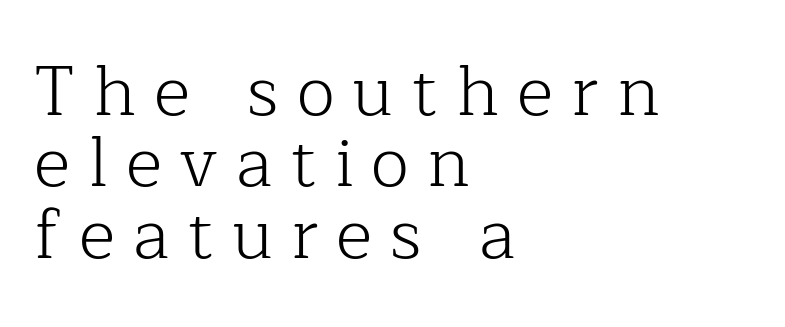
{"serif": "yes", "italic": "no", "bold": "no", "weight": "light", "width": "normal", "stroke_contrast": "low", "x_height": "medium", "monospaced": "no", "underline": "no", "align": "left", "line_spacing": "tight", "line_spacing_ratio": 1.02, "letter_spacing": "wide", "letter_spacing_em": 0.26, "glyph_px": 70}
